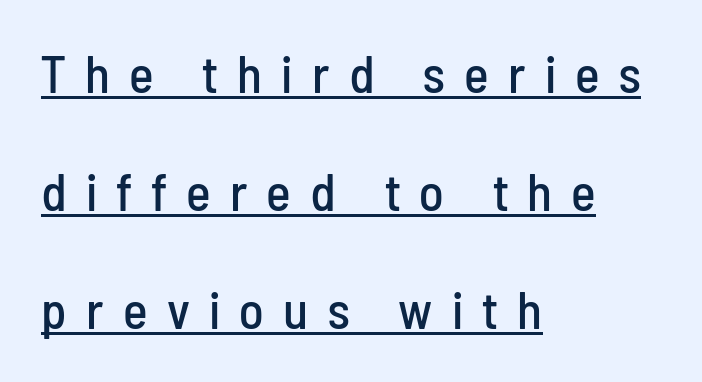
The image shows 52 px condensed sans-serif type, upright; set left-aligned, loose line spacing (2.27x), unusually wide letter spacing (+0.37 em), underlined; low stroke contrast and a medium x-height.
